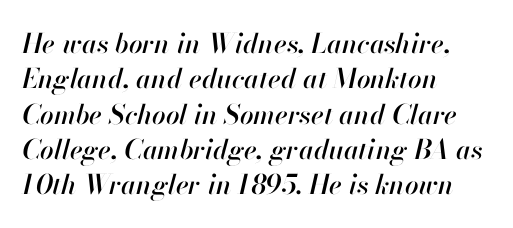
Q: Is the text italic (slanted)? A: Yes, it leans right by about 13 degrees.
Q: Is the text underlined? A: No.
Q: How is the paragraph aligned? A: Left-aligned.
Q: Is the spacing between letters normal or unusually wide? A: Normal.
Q: Is the spacing between lines tight, normal or loose? A: Normal.
